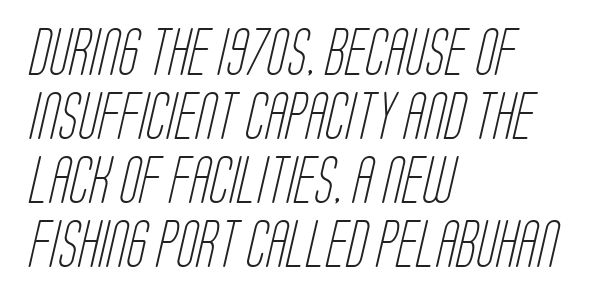
The image shows 47 px light, condensed sans-serif type; set left-aligned, normal line spacing (1.36x), normal letter spacing, not underlined; low stroke contrast and a large x-height.
